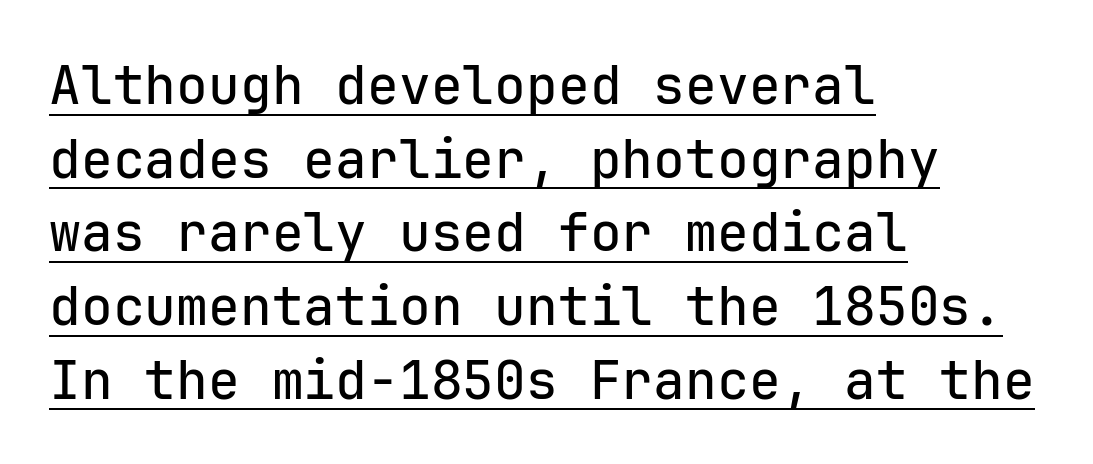
The image shows 53 px sans-serif type, upright, monospaced; set left-aligned, normal line spacing (1.39x), normal letter spacing, underlined; low stroke contrast and a medium x-height.
